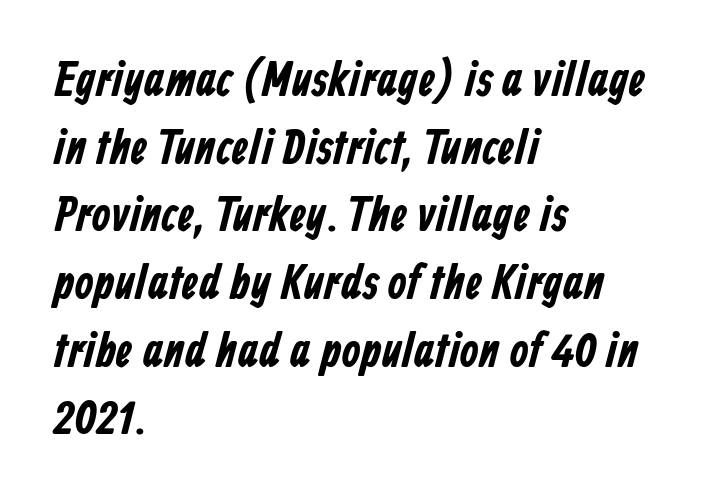
Typographically, this falls in the sans-serif category. Rows of type keep a routine distance in the vertical direction. The paragraph has a hard left edge and a soft right edge. The rendering uses natural spacing where letterforms have individual widths. A clean baseline with only descenders dipping below it.
